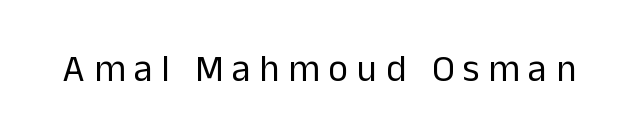
Q: Is the text bold? A: No.
Q: Is the text italic (slanted)? A: No, it is upright.
Q: Is the typeface a serif or a sans-serif typeface? A: Sans-serif.
Q: Is the text underlined? A: No.
Q: Is the spacing between letters normal or unusually wide? A: Unusually wide.
Q: Width (condensed, normal, or wide)? A: Normal.
Q: Stroke contrast? A: Low.
Q: x-height? A: Medium.
Q: Monospaced? A: No.
